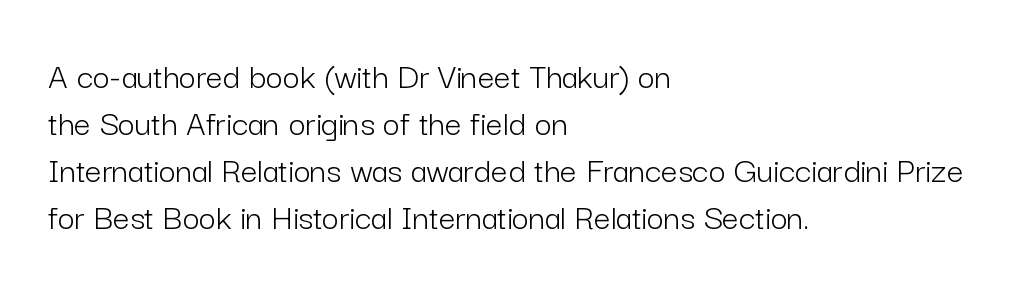
{"serif": "no", "italic": "no", "bold": "no", "weight": "light", "width": "normal", "stroke_contrast": "low", "x_height": "medium", "monospaced": "no", "underline": "no", "align": "left", "line_spacing": "normal", "line_spacing_ratio": 1.27, "letter_spacing": "normal", "letter_spacing_em": 0.0, "glyph_px": 37}
